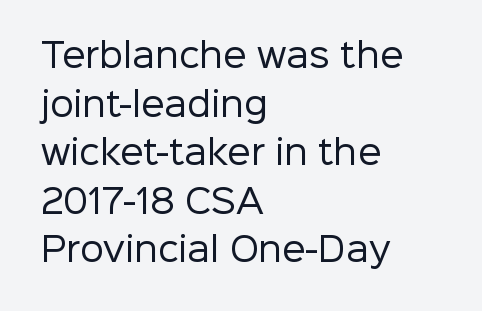
You can tell it's not italic because the verticals are truly vertical. On a weight scale, this lands at 450 or below. This rendering leaves character spacing at its baseline value. The letters advance in unequal steps, a hallmark of proportional type. Does the leading feel generous? No, just average.
